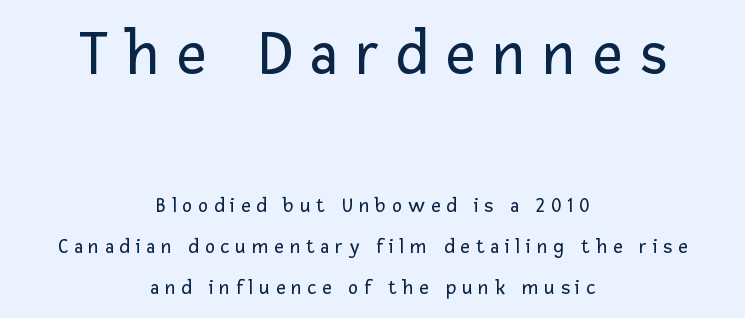
Q: Is the text bold? A: No.
Q: Is the text italic (slanted)? A: No, it is upright.
Q: Is the typeface a serif or a sans-serif typeface? A: Sans-serif.
Q: Is the text underlined? A: No.
Q: How is the paragraph aligned? A: Centered.
Q: Is the spacing between letters normal or unusually wide? A: Unusually wide.
Q: Is the spacing between lines tight, normal or loose? A: Loose.
Q: Which block of text is set in a larger size, the first (top) or the second (bottom)? A: The first (top) one.
Q: Width (condensed, normal, or wide)? A: Normal.
Q: Stroke contrast? A: Low.
Q: x-height? A: Medium.
Q: Monospaced? A: No.
